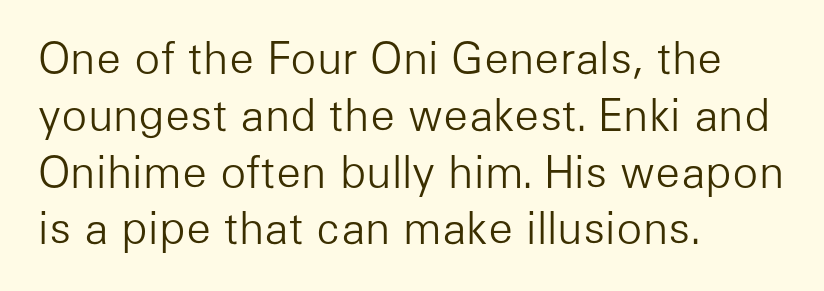
Q: Is the text bold? A: No.
Q: Is the text italic (slanted)? A: No, it is upright.
Q: Is the typeface a serif or a sans-serif typeface? A: Sans-serif.
Q: Is the text underlined? A: No.
Q: How is the paragraph aligned? A: Left-aligned.
Q: Is the spacing between letters normal or unusually wide? A: Normal.
Q: Is the spacing between lines tight, normal or loose? A: Normal.
Q: Width (condensed, normal, or wide)? A: Normal.
Q: Stroke contrast? A: Low.
Q: x-height? A: Medium.
Q: Monospaced? A: No.
